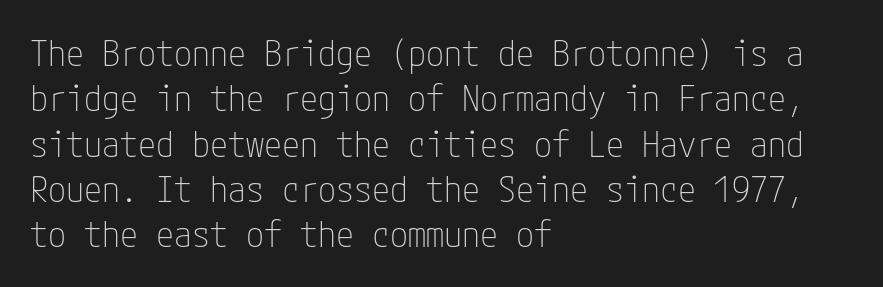
Q: Is the text bold? A: No.
Q: Is the text italic (slanted)? A: No, it is upright.
Q: Is the typeface a serif or a sans-serif typeface? A: Sans-serif.
Q: Is the text underlined? A: No.
Q: How is the paragraph aligned? A: Left-aligned.
Q: Is the spacing between letters normal or unusually wide? A: Normal.
Q: Is the spacing between lines tight, normal or loose? A: Normal.
Q: Width (condensed, normal, or wide)? A: Condensed.
Q: Stroke contrast? A: Low.
Q: x-height? A: Medium.
